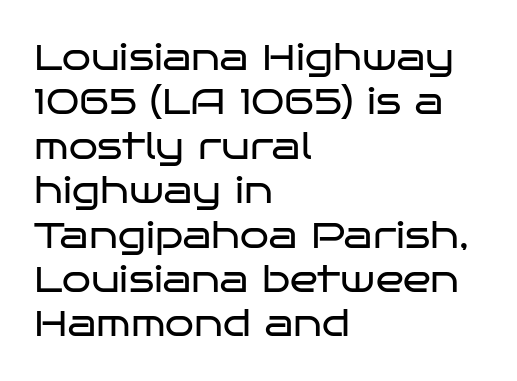
{"serif": "no", "italic": "no", "bold": "no", "weight": "regular", "width": "wide", "stroke_contrast": "low", "x_height": "large", "monospaced": "no", "underline": "no", "align": "left", "line_spacing_ratio": 1.2, "letter_spacing": "normal", "letter_spacing_em": 0.0, "glyph_px": 37}
